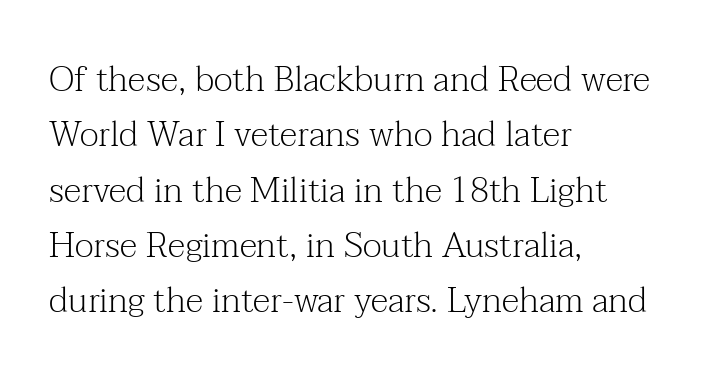
{"serif": "yes", "italic": "no", "bold": "no", "weight": "light", "width": "normal", "stroke_contrast": "medium", "x_height": "medium", "monospaced": "no", "underline": "no", "align": "left", "line_spacing": "normal", "line_spacing_ratio": 1.58, "letter_spacing": "normal", "letter_spacing_em": 0.0, "glyph_px": 35}
